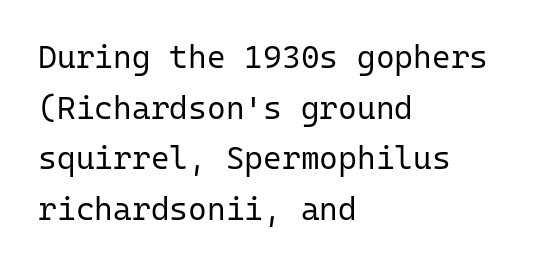
This is the regular roman posture of the typeface. Nothing heavy about these letters — not bold at all. A typesetter would call this monospace, since all characters share one set width. Whoever set this chose a conventional vertical rhythm.
